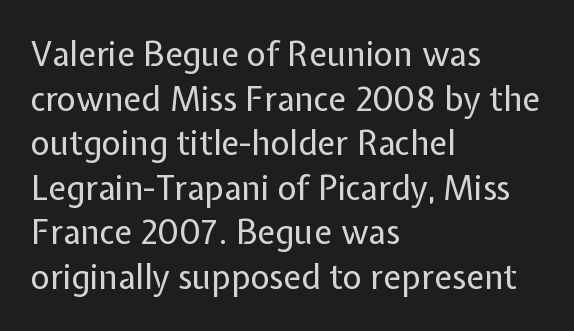
{"serif": "no", "italic": "no", "bold": "no", "weight": "regular", "width": "normal", "stroke_contrast": "low", "x_height": "medium", "monospaced": "no", "underline": "no", "align": "left", "line_spacing": "normal", "line_spacing_ratio": 1.35, "letter_spacing": "normal", "letter_spacing_em": 0.0, "glyph_px": 33}
